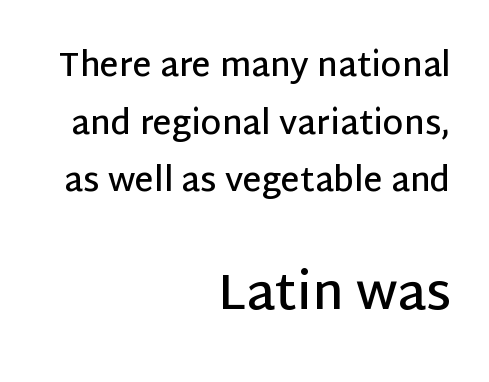
Typeset ragged left — the right edge is the straight one. Weight check: semibold — heavier than regular, not quite bold. The type sits square on the baseline with zero lean. Does the bottom block carry the larger type? Yes, it does. The passage shown is typed in a proportional face where columns would drift. Observe the absence of serifs on each vertical stroke in this sample.
